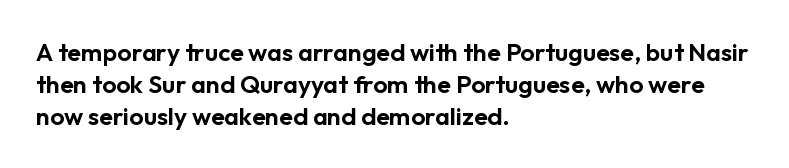
{"italic": "no", "underline": "no", "align": "left", "line_spacing": "normal", "line_spacing_ratio": 1.28, "letter_spacing": "normal", "letter_spacing_em": 0.0, "glyph_px": 25}
